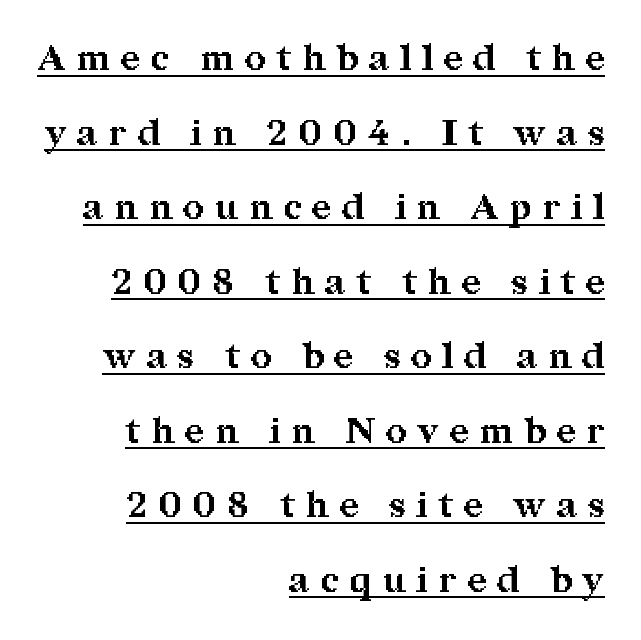
{"serif": "yes", "italic": "no", "bold": "yes", "weight": "bold", "width": "normal", "stroke_contrast": "medium", "x_height": "medium", "monospaced": "no", "underline": "yes", "align": "right", "line_spacing": "loose", "line_spacing_ratio": 2.07, "letter_spacing": "wide", "letter_spacing_em": 0.31, "glyph_px": 36}
